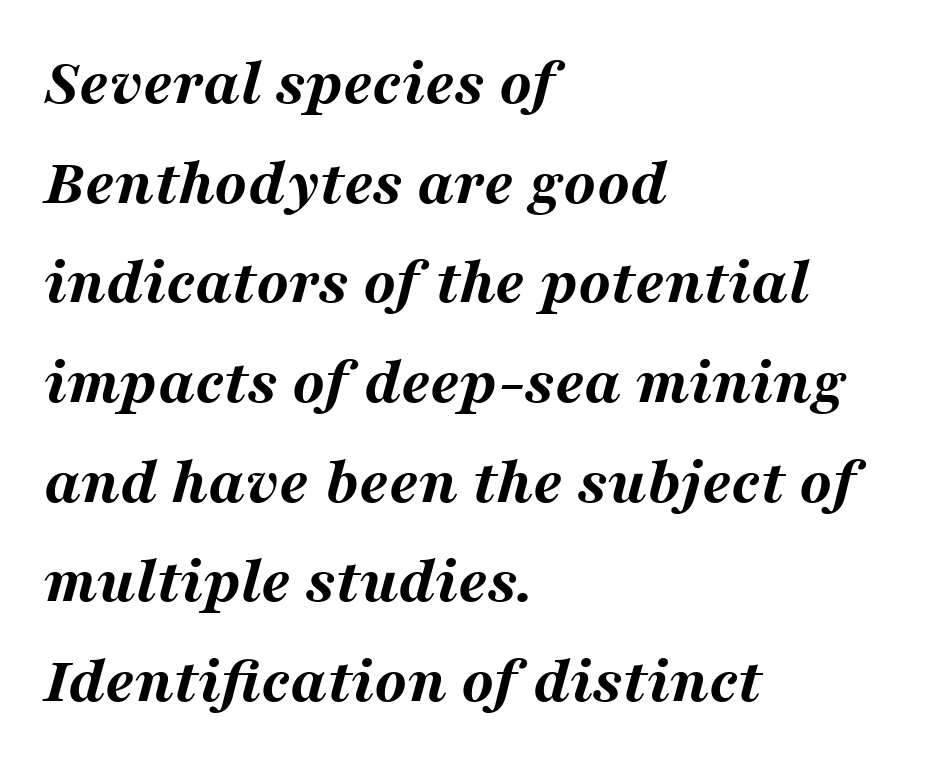
{"italic": "yes", "lean": "right", "slant_degrees": 16, "bold": "yes", "weight": "bold", "width": "wide", "stroke_contrast": "medium", "x_height": "medium", "monospaced": "no", "underline": "no", "align": "left", "line_spacing": "normal", "line_spacing_ratio": 1.51, "letter_spacing": "normal", "letter_spacing_em": 0.0, "glyph_px": 66}
